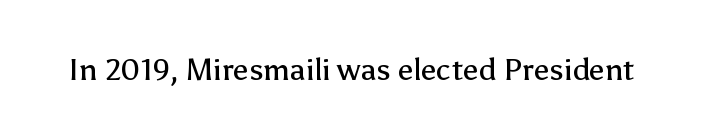
The image shows 31 px regular-weight sans-serif type, upright; set normal letter spacing, not underlined; low stroke contrast and a medium x-height.
